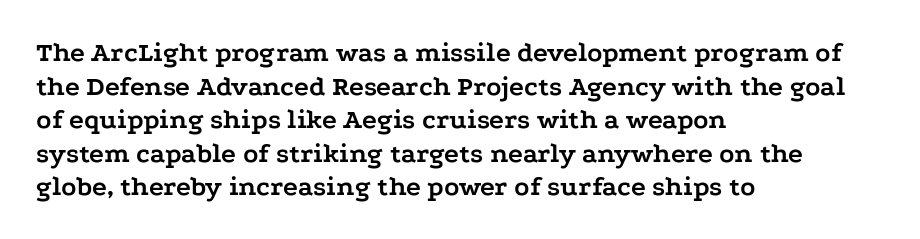
The face used here is proportionally spaced, like ordinary book or web type. Style check: upright. Tracking value appears to be zero — textbook default spacing. Examine the stroke ends and you'll spot serifs. Strokes here are thick enough to call this a true bold. A classic flush-left, rag-right setting is used for this passage.
